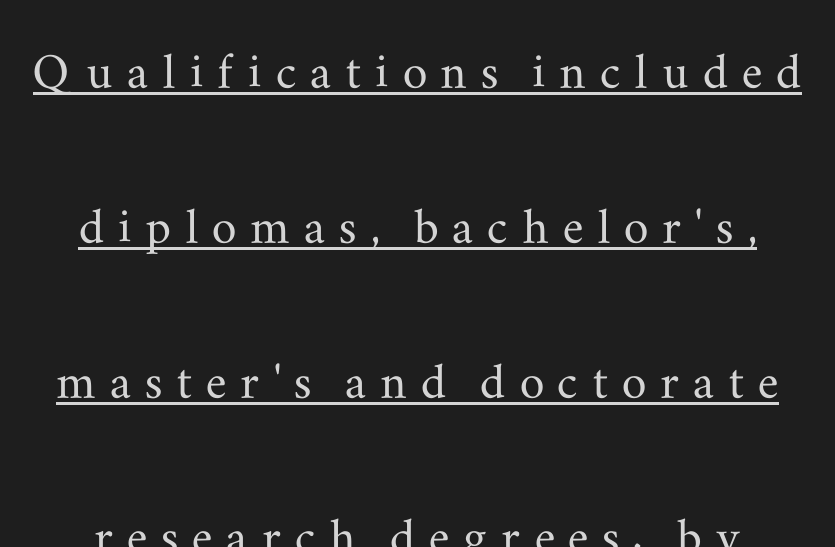
{"serif": "yes", "italic": "no", "width": "wide", "stroke_contrast": "medium", "x_height": "small", "monospaced": "no", "underline": "yes", "line_spacing": "loose", "line_spacing_ratio": 2.5, "letter_spacing": "wide", "letter_spacing_em": 0.22, "glyph_px": 62}
